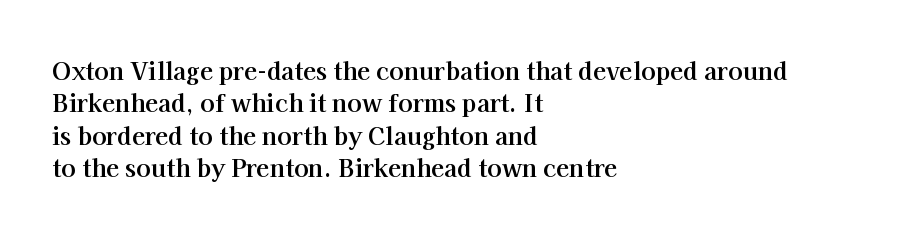
Q: Is the text bold? A: Yes.
Q: Is the text italic (slanted)? A: No, it is upright.
Q: Is the text underlined? A: No.
Q: How is the paragraph aligned? A: Left-aligned.
Q: Is the spacing between letters normal or unusually wide? A: Normal.
Q: Is the spacing between lines tight, normal or loose? A: Normal.
